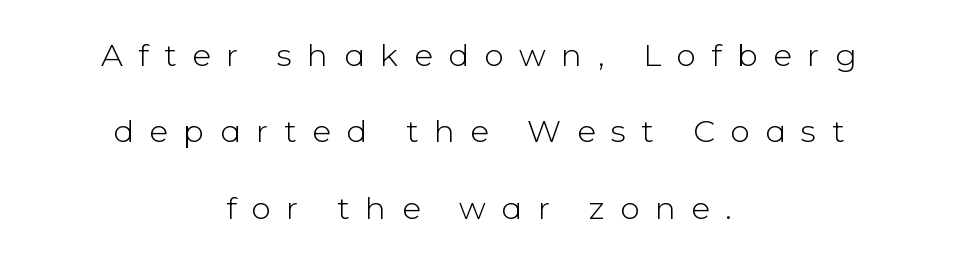
The image shows 31 px light sans-serif type, upright; set centered, loose line spacing (2.46x), unusually wide letter spacing (+0.5 em), not underlined; low stroke contrast and a medium x-height.
